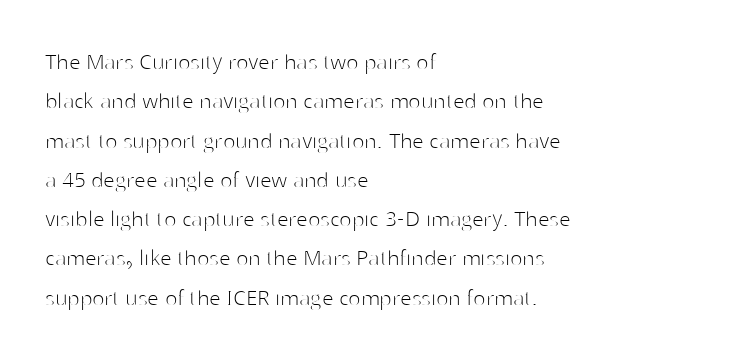
{"italic": "no", "bold": "no", "underline": "no", "align": "left", "line_spacing": "normal", "line_spacing_ratio": 1.51, "letter_spacing": "normal", "letter_spacing_em": 0.0, "glyph_px": 26}
